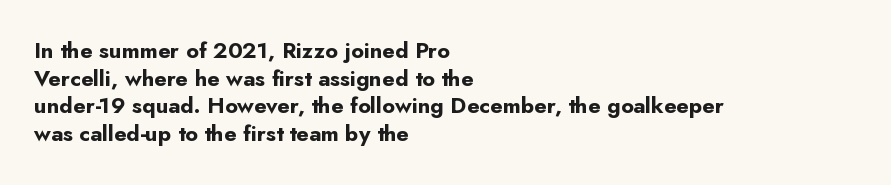
{"italic": "no", "bold": "yes", "underline": "no", "align": "left", "line_spacing": "normal", "line_spacing_ratio": 1.26, "letter_spacing": "normal", "letter_spacing_em": 0.0, "glyph_px": 22}
